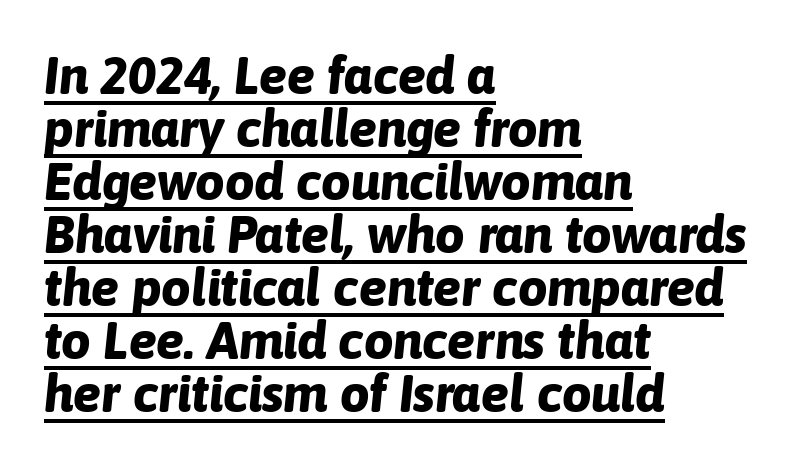
The image shows 52 px bold type, italic (leaning right); set left-aligned, tight line spacing (1.02x), normal letter spacing, underlined; low stroke contrast and a medium x-height.
